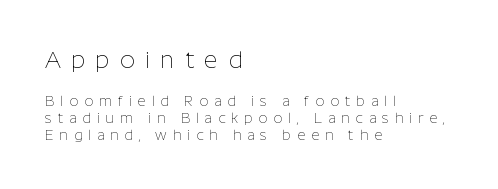
{"italic": "no", "bold": "no", "underline": "no", "align": "left", "line_spacing_ratio": 1.2, "letter_spacing": "wide", "letter_spacing_em": 0.42, "larger_block": "first", "size_ratio": 1.71, "glyph_px": 24}
